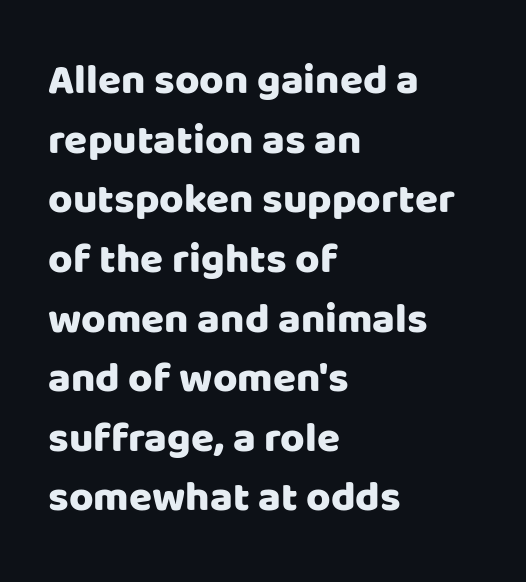
Do the characters align in a grid? No, the font is proportional. Regarding serifs, this sample does without them. Line starts are locked; line ends wander. The tracking reads as untouched default to a designer's eye.
